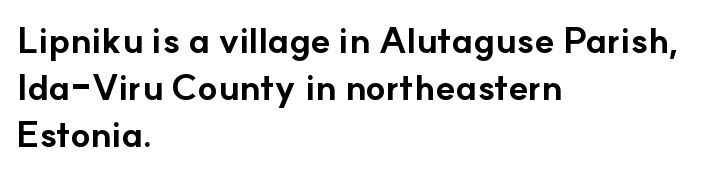
Every character sits straight up, as roman type does. The leading is moderate, giving the passage an even texture. Each letter keeps its own natural width here, so spacing adapts to shape. A dark, heavy texture on the line: the type is bold. Typeset ragged right — the left edge is the straight one. The space directly below the letters is spotless.
